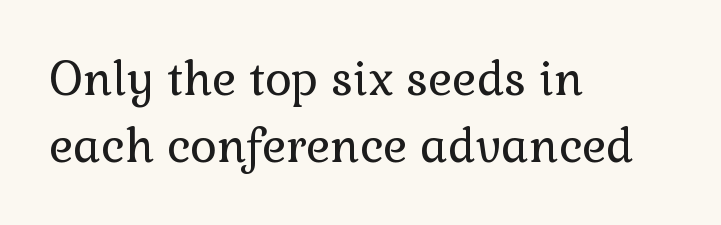
Leading: standard. The letters stand straight up with perfectly vertical stems. Where is the straight margin? On the left. A typesetter would label this face a serif. Nobody touched the tracking dial on this one.
